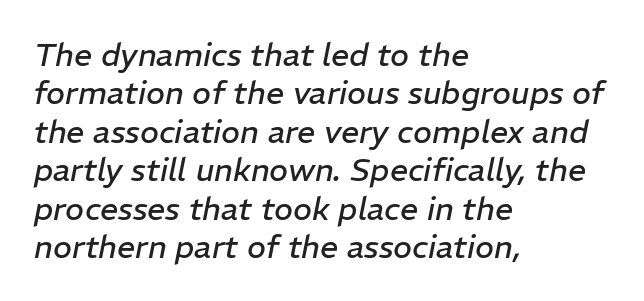
The image shows 32 px regular-weight type, italic (leaning right); set left-aligned, line spacing 1.2x, normal letter spacing, not underlined; low stroke contrast and a medium x-height.
